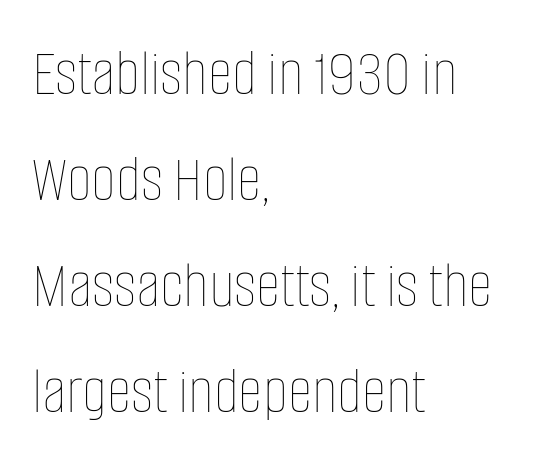
Q: Is the text bold? A: No.
Q: Is the text italic (slanted)? A: No, it is upright.
Q: Is the text underlined? A: No.
Q: How is the paragraph aligned? A: Left-aligned.
Q: Is the spacing between letters normal or unusually wide? A: Normal.
Q: Is the spacing between lines tight, normal or loose? A: Normal.
Q: Width (condensed, normal, or wide)? A: Condensed.
Q: Stroke contrast? A: Low.
Q: x-height? A: Large.
Q: Monospaced? A: No.
